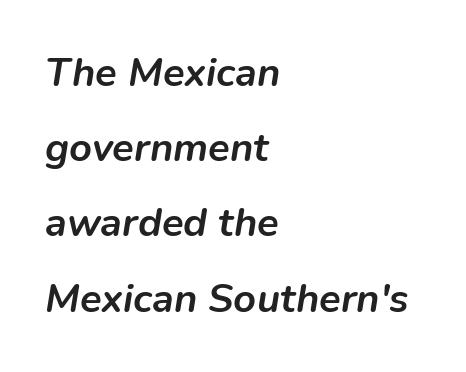
The image shows 40 px semibold type, italic (leaning right); set left-aligned, line spacing 1.88x, normal letter spacing, not underlined; low stroke contrast and a medium x-height.
